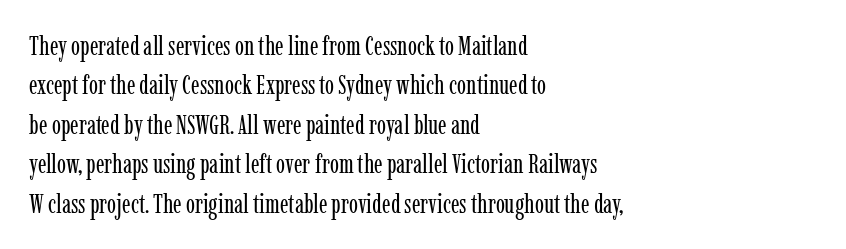
Quick note: not italic, upright. Is the stroke heavy? The answer is a plain regular-or-lighter. The setting favours the left margin, as ordinary paragraphs usually do. Has an underline been added? It has not. Tracking here is standard; glyphs follow each other at the usual distance. Line spacing here is normal.
